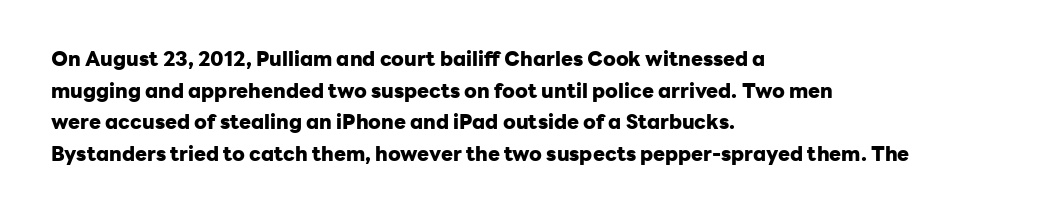
The image shows 20 px bold type, upright; set left-aligned, normal line spacing (1.58x), normal letter spacing, not underlined.
